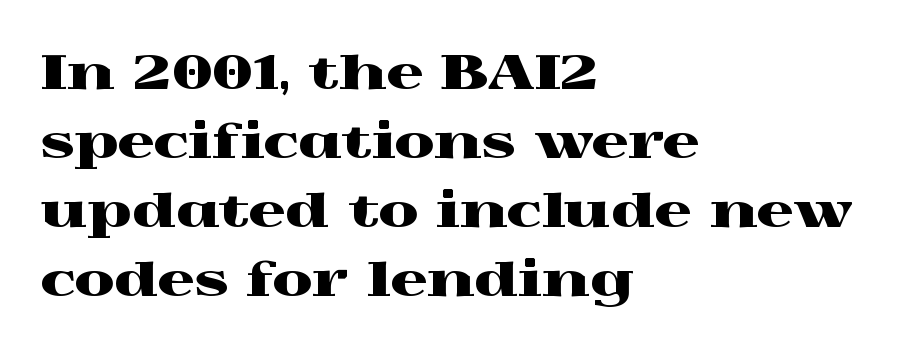
The image shows 46 px wide serif type, upright; set left-aligned, normal line spacing (1.5x), normal letter spacing, not underlined; a medium x-height.
